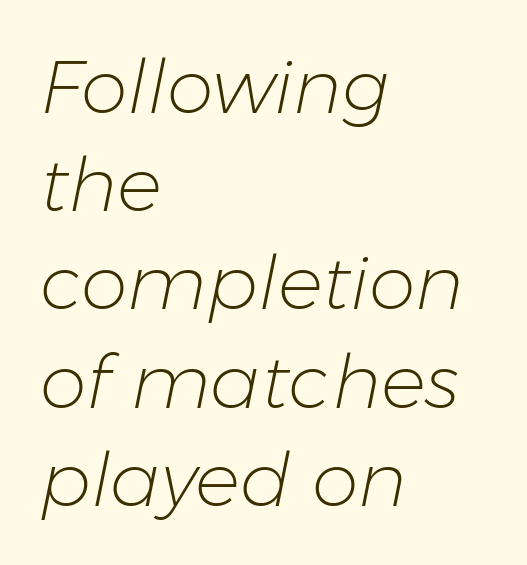
Q: Is the text bold? A: No.
Q: Is the text italic (slanted)? A: Yes, it leans right by about 11 degrees.
Q: Is the text underlined? A: No.
Q: How is the paragraph aligned? A: Left-aligned.
Q: Is the spacing between letters normal or unusually wide? A: Normal.
Q: Is the spacing between lines tight, normal or loose? A: Normal.
Q: Width (condensed, normal, or wide)? A: Normal.
Q: Stroke contrast? A: Low.
Q: x-height? A: Medium.
Q: Monospaced? A: No.
